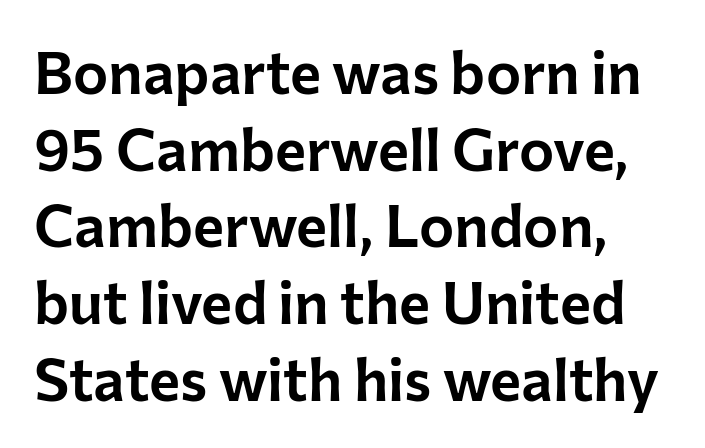
Nothing unusual about the tracking: characters are spaced as the font intends. Has an underline been added? It has not. What kind of face is this? One without serifs — a sans. You could not count columns in this text — the font is proportionally spaced.
